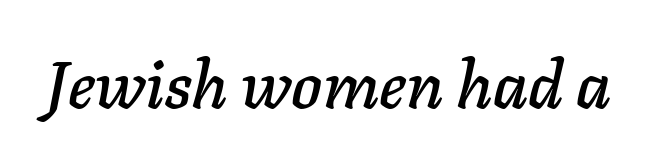
{"italic": "yes", "lean": "right", "slant_degrees": 11, "width": "normal", "stroke_contrast": "low", "x_height": "medium", "monospaced": "no", "underline": "no", "letter_spacing": "normal", "letter_spacing_em": 0.0, "glyph_px": 66}
